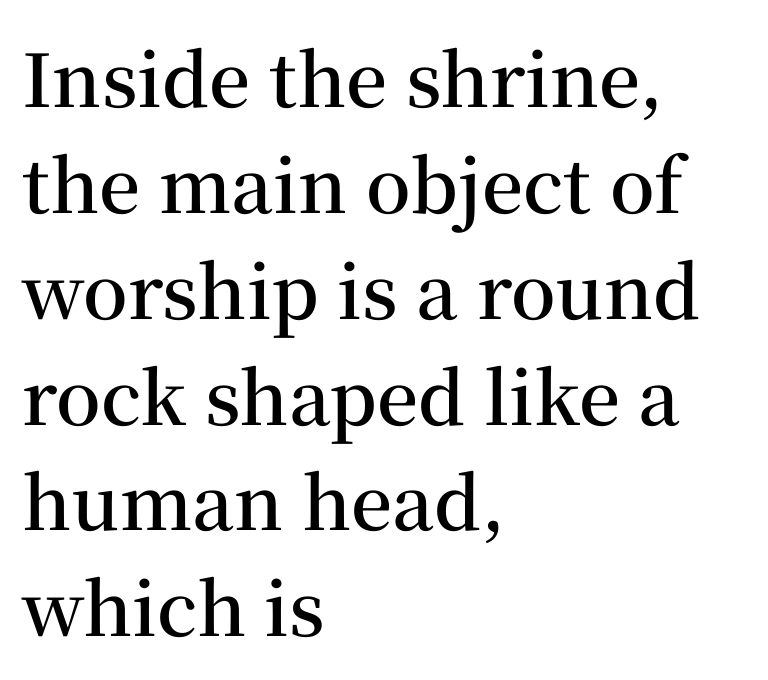
The glyphs are unaccompanied by any horizontal stroke below them. What kind of face is this? One with serifs. Italic? Not at all — the glyphs are vertical. Standard letterfit; no display-style spreading of the glyphs. Note the varied advance widths — an 'i' is clearly narrower than an 'm'. What's the leading like? Ordinary, nothing unusual.
